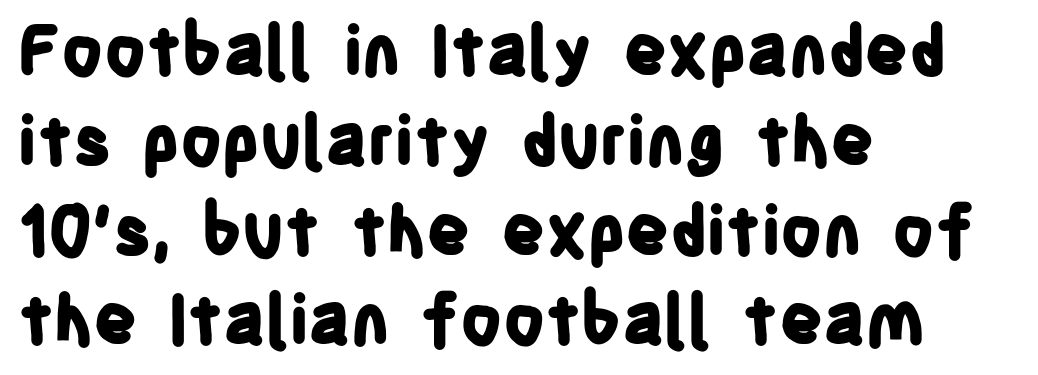
Q: Is the text bold? A: Yes.
Q: Is the text italic (slanted)? A: No, it is upright.
Q: Is the typeface a serif or a sans-serif typeface? A: Sans-serif.
Q: Is the text underlined? A: No.
Q: How is the paragraph aligned? A: Left-aligned.
Q: Is the spacing between letters normal or unusually wide? A: Normal.
Q: Is the spacing between lines tight, normal or loose? A: Normal.
Q: Width (condensed, normal, or wide)? A: Condensed.
Q: Stroke contrast? A: Low.
Q: x-height? A: Large.
Q: Monospaced? A: No.
